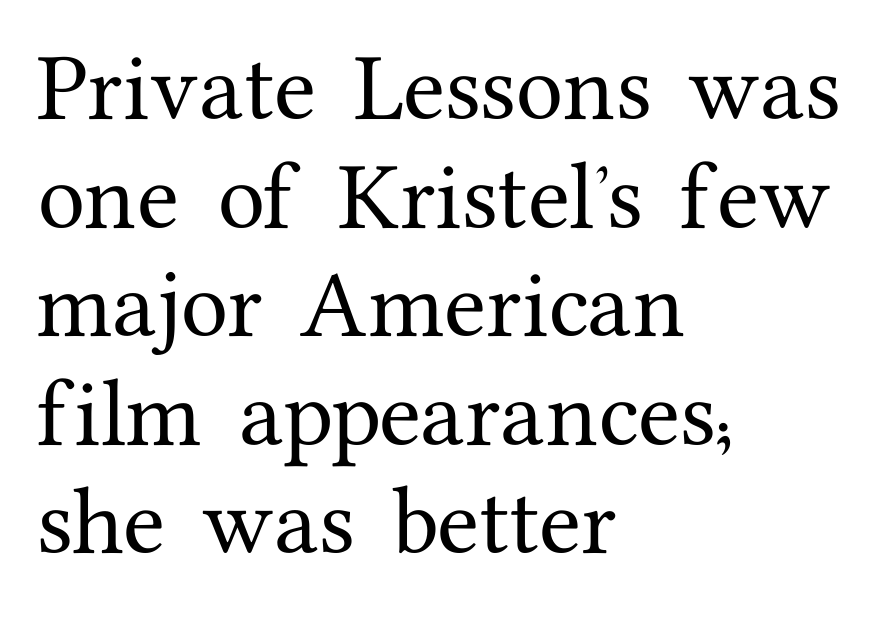
Beneath every word, the page is bare. The face used here is proportionally spaced, like ordinary book or web type. The typeface chosen for these lines features serifs. Students, observe: this is what conventionally led text looks like. Compared with a centered layout, this one pins lines to the left instead. The gaps between neighbouring characters are ordinary and unremarkable.
